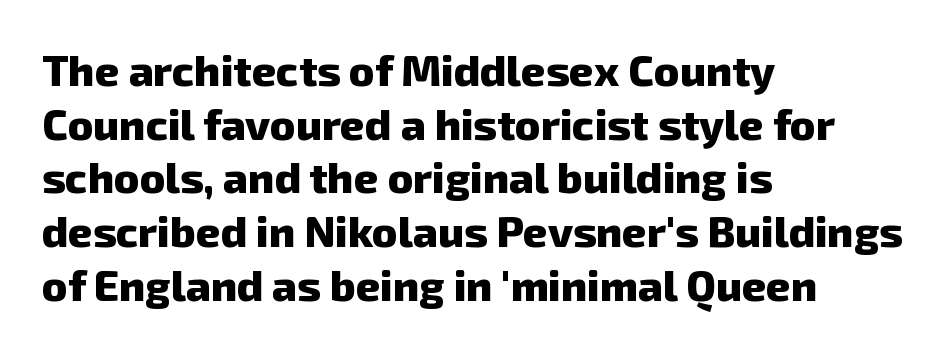
{"serif": "no", "bold": "yes", "weight": "heavy", "width": "normal", "stroke_contrast": "low", "x_height": "medium", "monospaced": "no", "underline": "no", "align": "left", "line_spacing": "normal", "line_spacing_ratio": 1.25, "letter_spacing": "normal", "letter_spacing_em": 0.0, "glyph_px": 43}
